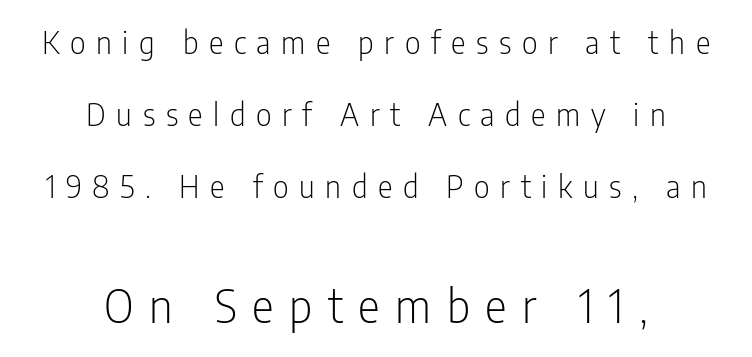
Q: Is the text bold? A: No.
Q: Is the text italic (slanted)? A: No, it is upright.
Q: Is the typeface a serif or a sans-serif typeface? A: Sans-serif.
Q: Is the text underlined? A: No.
Q: How is the paragraph aligned? A: Centered.
Q: Is the spacing between letters normal or unusually wide? A: Unusually wide.
Q: Is the spacing between lines tight, normal or loose? A: Loose.
Q: Which block of text is set in a larger size, the first (top) or the second (bottom)? A: The second (bottom) one.
Q: Width (condensed, normal, or wide)? A: Condensed.
Q: Stroke contrast? A: Low.
Q: x-height? A: Medium.
Q: Monospaced? A: No.
